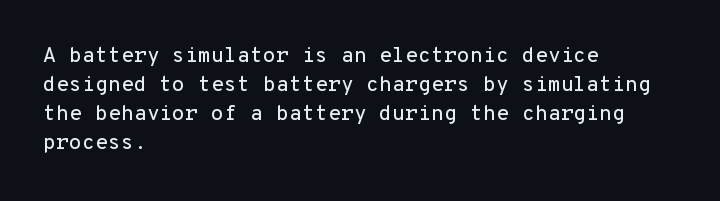
The image shows 21 px text type, upright; set left-aligned, normal line spacing (1.38x), normal letter spacing, not underlined.
